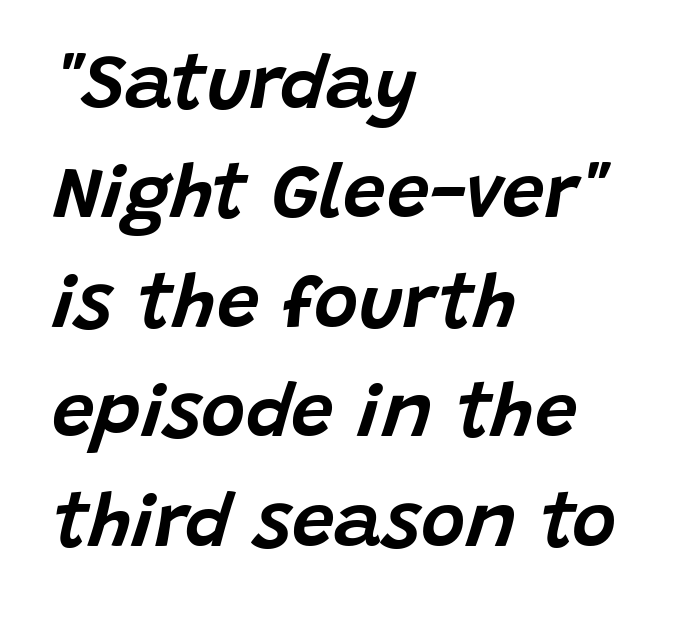
Q: Is the text italic (slanted)? A: Yes, it leans right by about 15 degrees.
Q: Is the text underlined? A: No.
Q: How is the paragraph aligned? A: Left-aligned.
Q: Is the spacing between letters normal or unusually wide? A: Normal.
Q: Is the spacing between lines tight, normal or loose? A: Normal.
Q: Width (condensed, normal, or wide)? A: Normal.
Q: Stroke contrast? A: Low.
Q: x-height? A: Large.
Q: Monospaced? A: No.
